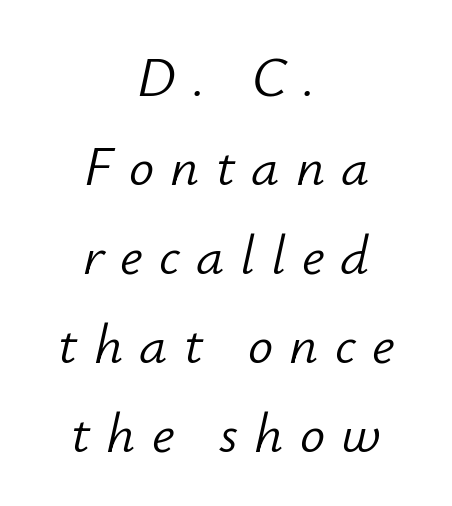
The image shows 56 px light type, italic (leaning right); set centered, normal line spacing (1.59x), unusually wide letter spacing (+0.29 em), not underlined; low stroke contrast and a small x-height.
